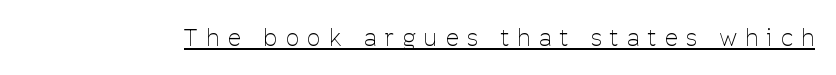
{"italic": "no", "bold": "no", "underline": "yes", "letter_spacing": "wide", "letter_spacing_em": 0.39, "glyph_px": 23}
